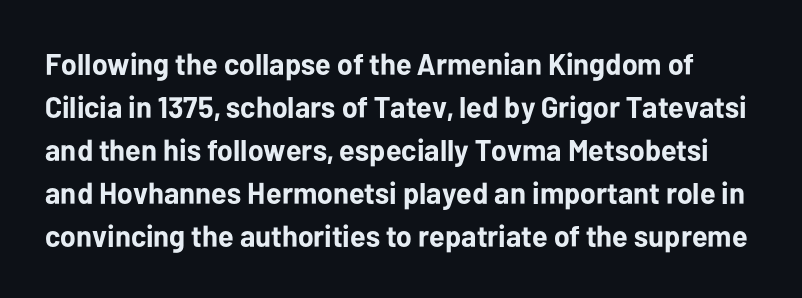
Unlike a traditional serif, this face leaves its strokes unadorned. Nobody drew a line under any word here. You could not count columns in this text — the font is proportionally spaced. What's the leading like? Ordinary, nothing unusual. What weight is shown? A full bold with thick strokes.
